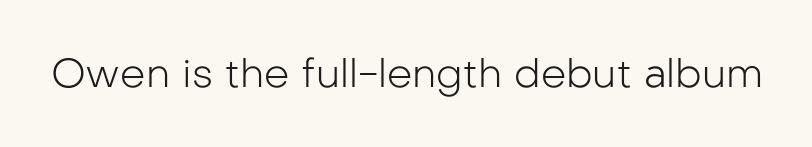
Do the characters align in a grid? No, the font is proportional. The letterforms sit shoulder to shoulder at normal distance. The typeface chosen for these lines omits serifs. Check the space under the baseline: it is left empty. Vertical stems look standard width or narrower in stroke. Designer's note — italics off, roman on.
